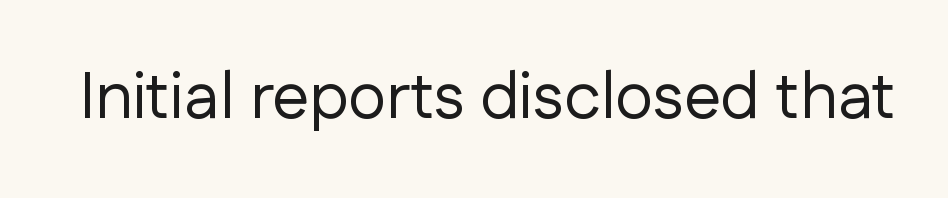
Q: Is the text bold? A: No.
Q: Is the text italic (slanted)? A: No, it is upright.
Q: Is the typeface a serif or a sans-serif typeface? A: Sans-serif.
Q: Is the text underlined? A: No.
Q: Is the spacing between letters normal or unusually wide? A: Normal.
Q: Width (condensed, normal, or wide)? A: Normal.
Q: Stroke contrast? A: Low.
Q: x-height? A: Medium.
Q: Monospaced? A: No.
